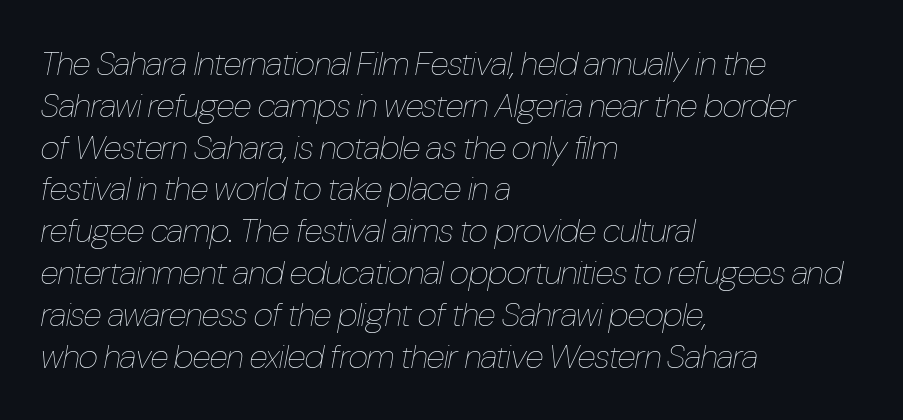
{"italic": "yes", "lean": "right", "slant_degrees": 10, "bold": "no", "weight": "thin", "width": "condensed", "stroke_contrast": "low", "x_height": "medium", "monospaced": "no", "underline": "no", "align": "left", "line_spacing_ratio": 1.23, "letter_spacing": "normal", "letter_spacing_em": 0.0, "glyph_px": 34}
